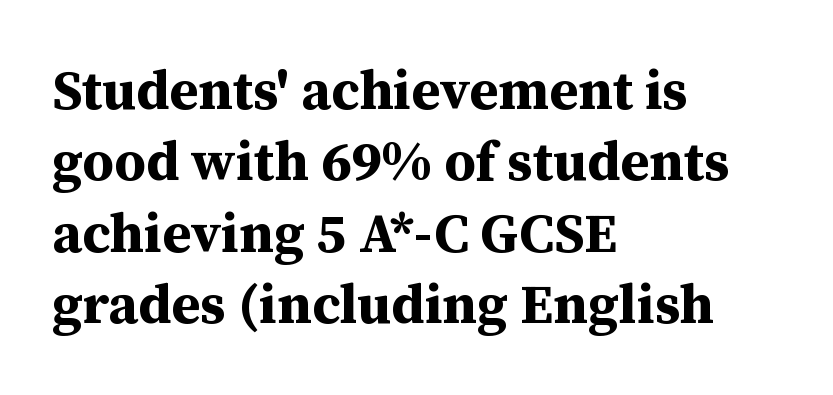
Q: Is the text bold? A: Yes.
Q: Is the text italic (slanted)? A: No, it is upright.
Q: Is the typeface a serif or a sans-serif typeface? A: Serif.
Q: Is the text underlined? A: No.
Q: How is the paragraph aligned? A: Left-aligned.
Q: Is the spacing between letters normal or unusually wide? A: Normal.
Q: Is the spacing between lines tight, normal or loose? A: Normal.
Q: Width (condensed, normal, or wide)? A: Normal.
Q: Stroke contrast? A: Medium.
Q: x-height? A: Medium.
Q: Monospaced? A: No.
